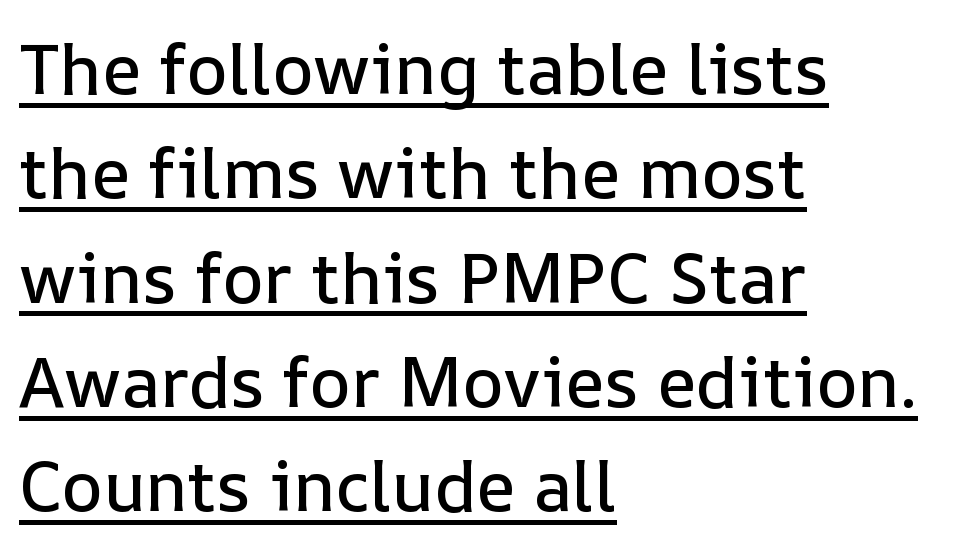
{"italic": "no", "width": "normal", "stroke_contrast": "low", "x_height": "medium", "monospaced": "no", "underline": "yes", "align": "left", "line_spacing": "normal", "line_spacing_ratio": 1.49, "letter_spacing": "normal", "letter_spacing_em": 0.0, "glyph_px": 70}
